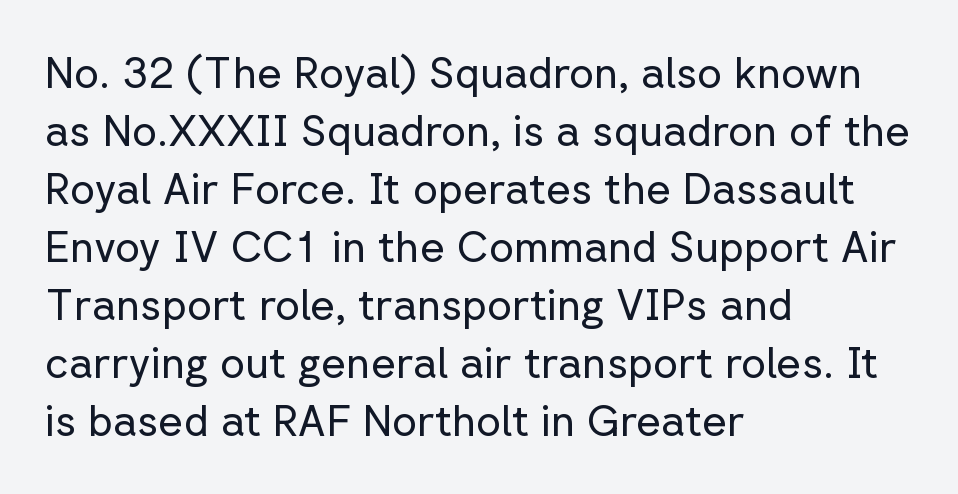
{"serif": "no", "italic": "no", "bold": "no", "weight": "regular", "width": "normal", "stroke_contrast": "low", "x_height": "medium", "monospaced": "no", "underline": "no", "align": "left", "line_spacing": "normal", "line_spacing_ratio": 1.35, "letter_spacing": "normal", "letter_spacing_em": 0.0, "glyph_px": 43}
